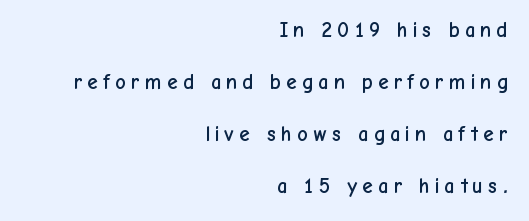
Q: Is the text italic (slanted)? A: No, it is upright.
Q: Is the text underlined? A: No.
Q: How is the paragraph aligned? A: Right-aligned.
Q: Is the spacing between letters normal or unusually wide? A: Unusually wide.
Q: Is the spacing between lines tight, normal or loose? A: Loose.
